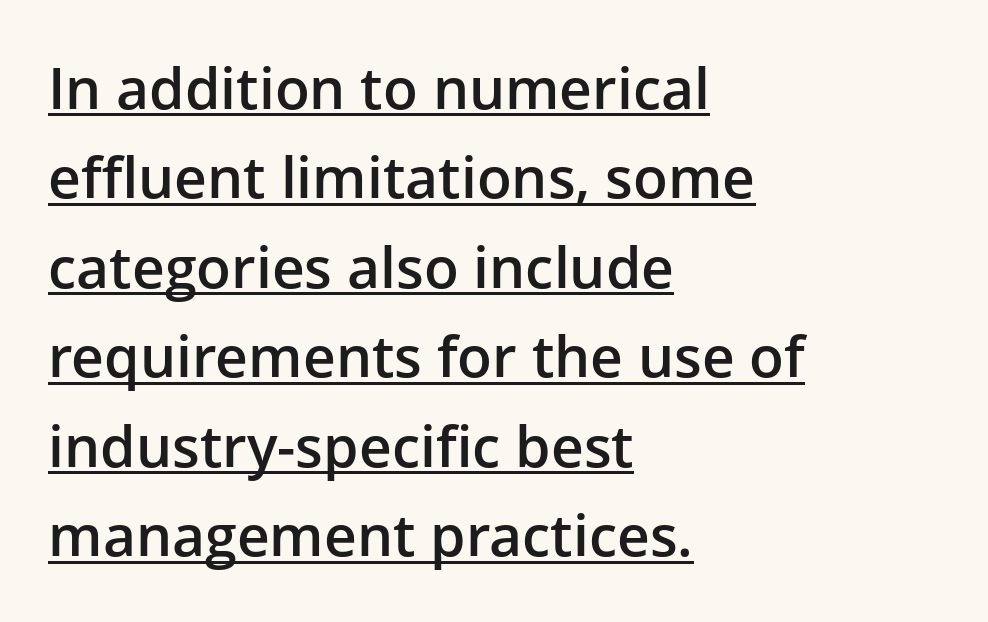
Q: Is the text bold? A: Semi-bold.
Q: Is the text italic (slanted)? A: No, it is upright.
Q: Is the typeface a serif or a sans-serif typeface? A: Sans-serif.
Q: Is the text underlined? A: Yes.
Q: How is the paragraph aligned? A: Left-aligned.
Q: Is the spacing between letters normal or unusually wide? A: Normal.
Q: Is the spacing between lines tight, normal or loose? A: Normal.
Q: Width (condensed, normal, or wide)? A: Normal.
Q: Stroke contrast? A: Low.
Q: x-height? A: Medium.
Q: Monospaced? A: No.
